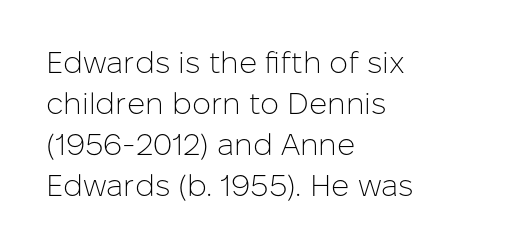
The rag falls on the right side of this text block. Words appear dense and cohesive because spacing is normal. The letters advance in unequal steps, a hallmark of proportional type. On a weight scale, this lands at 450 or below.
